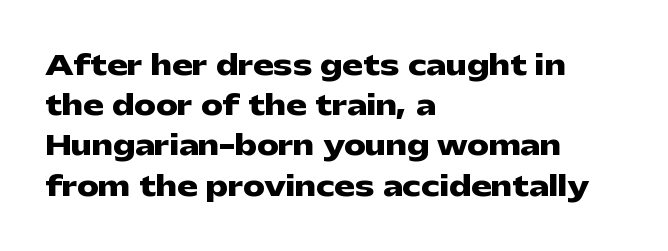
{"italic": "no", "bold": "yes", "underline": "no", "align": "left", "line_spacing": "normal", "line_spacing_ratio": 1.49, "letter_spacing": "normal", "letter_spacing_em": 0.0, "glyph_px": 27}
